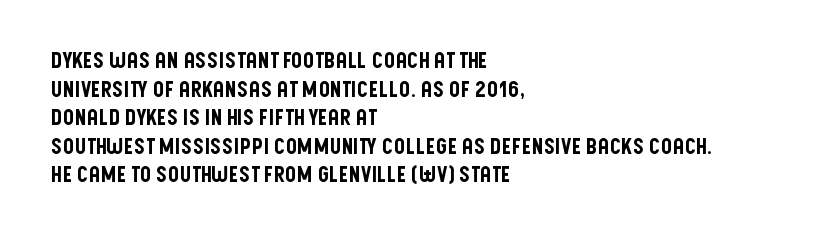
The image shows 22 px text type, upright; set left-aligned, normal line spacing (1.3x), normal letter spacing, not underlined.
